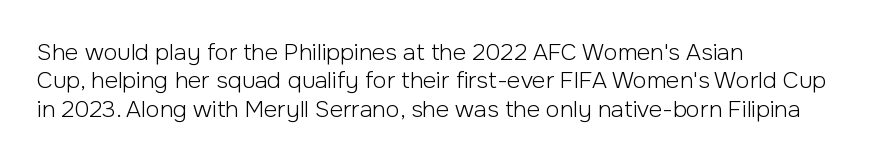
Q: Is the text bold? A: No.
Q: Is the text italic (slanted)? A: No, it is upright.
Q: Is the text underlined? A: No.
Q: How is the paragraph aligned? A: Left-aligned.
Q: Is the spacing between letters normal or unusually wide? A: Normal.
